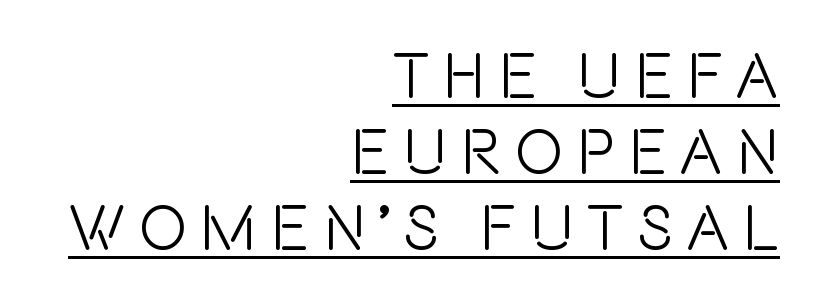
Like a heading marked for emphasis, these lines bear an underscore. The paragraph shown leans on its right margin. The rendering shows plain stroke endings on the letterforms — a sans-serif design. Is this a fixed-width face? No — the glyphs have proportional, varying widths. This rendering widens character spacing well past its baseline value. This sample uses an upright cut, with every glyph sitting square on the baseline.
